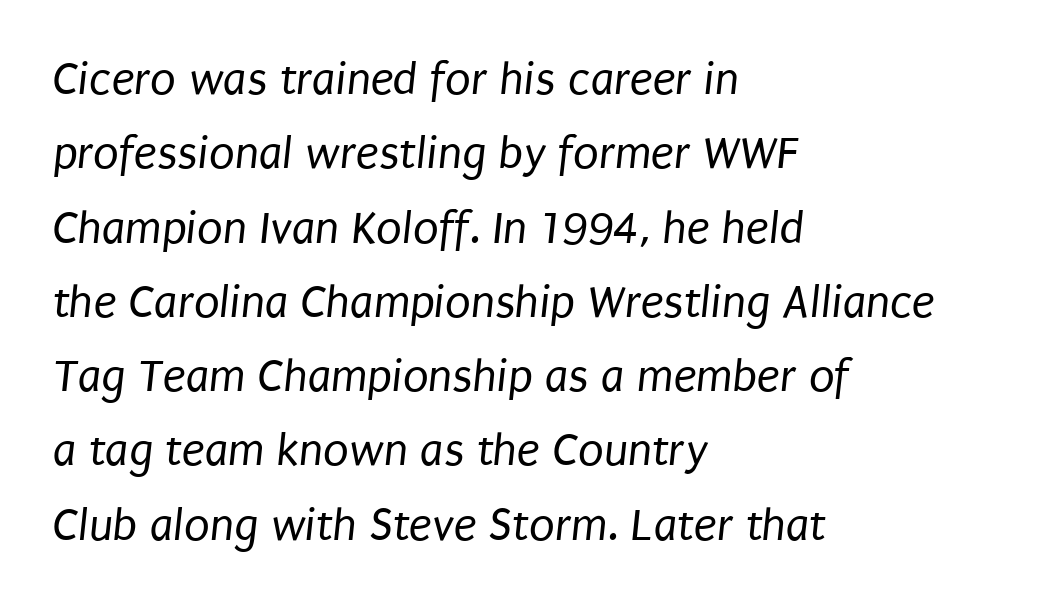
The image shows 47 px regular-weight, condensed sans-serif type; set left-aligned, normal line spacing (1.58x), normal letter spacing, not underlined; low stroke contrast and a large x-height.
